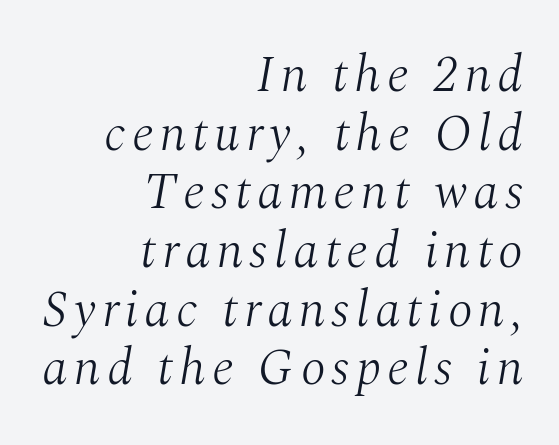
{"serif": "yes", "italic": "yes", "lean": "right", "slant_degrees": 10, "bold": "no", "weight": "light", "width": "normal", "stroke_contrast": "medium", "x_height": "medium", "monospaced": "no", "underline": "no", "align": "right", "line_spacing": "tight", "line_spacing_ratio": 1.15, "glyph_px": 51}
